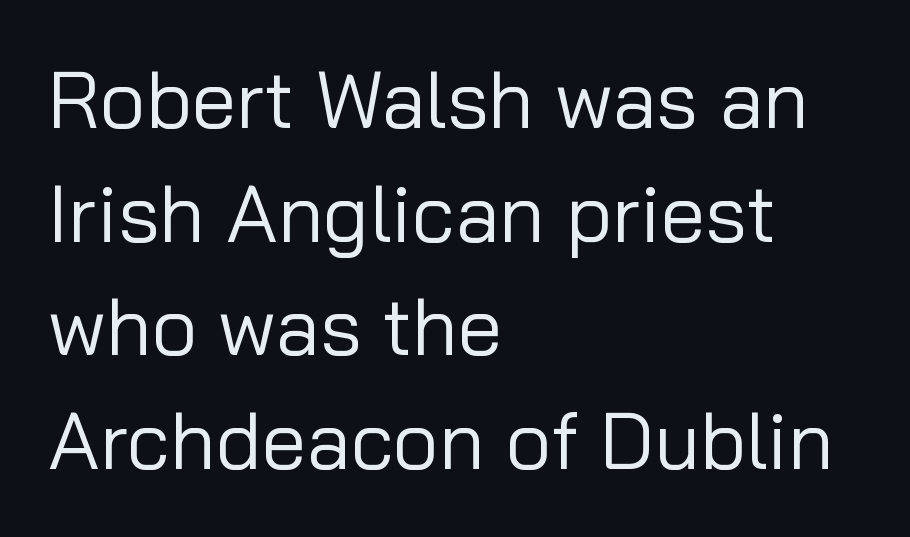
Q: Is the text bold? A: No.
Q: Is the text italic (slanted)? A: No, it is upright.
Q: Is the typeface a serif or a sans-serif typeface? A: Sans-serif.
Q: Is the text underlined? A: No.
Q: How is the paragraph aligned? A: Left-aligned.
Q: Is the spacing between letters normal or unusually wide? A: Normal.
Q: Is the spacing between lines tight, normal or loose? A: Normal.
Q: Width (condensed, normal, or wide)? A: Normal.
Q: Stroke contrast? A: Low.
Q: x-height? A: Medium.
Q: Monospaced? A: No.
